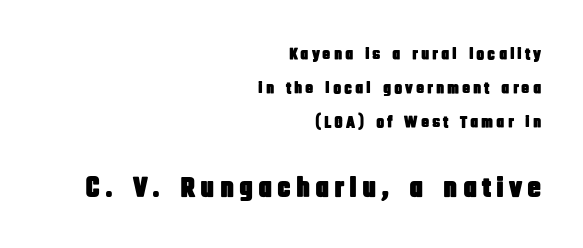
{"serif": "no", "italic": "no", "width": "condensed", "stroke_contrast": "low", "x_height": "large", "monospaced": "no", "underline": "no", "align": "right", "line_spacing": "loose", "line_spacing_ratio": 1.99, "larger_block": "second", "size_ratio": 1.71, "glyph_px": 29}
